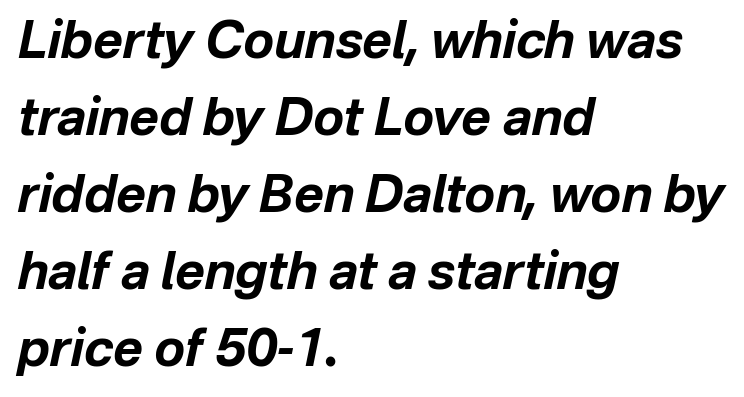
The characters look thick and weighty, a clear bold. This rendering features lettering with no underline. The face used here is proportionally spaced, like ordinary book or web type. Notice how the stems are inclined rather than vertical — that's the hallmark of italics. Line beginnings align vertically; line endings do not. These lines keep a tight, regular rhythm from letter to letter.
